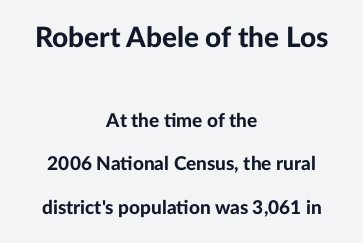
The image shows 28 px bold sans-serif type, upright; set centered, loose line spacing (2.3x), normal letter spacing, not underlined; the first (top) block is 1.47x larger; low stroke contrast and a medium x-height.
